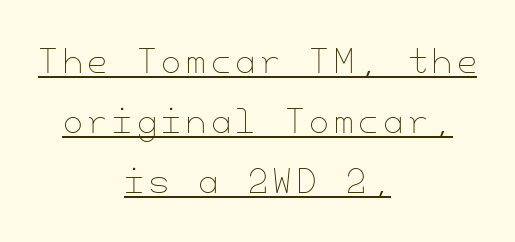
This is underlined copy, the kind a proofreader might mark for attention. The letters look calm and open, with moderate or lighter stems. The paragraph has two soft edges and a firm central axis. Quick note: not italic, upright.
